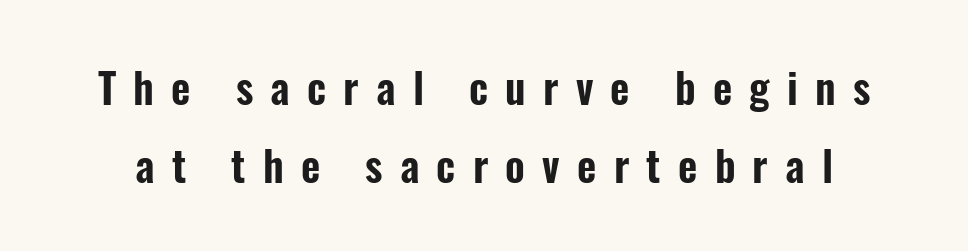
What kind of face is this? One without serifs — a sans. In terms of letterspacing, this is a distinctly airy, spread setting. The rendering uses natural spacing where letterforms have individual widths. The lettering holds an erect, upright posture throughout. Anything drawn beneath the words? Only blank space.
